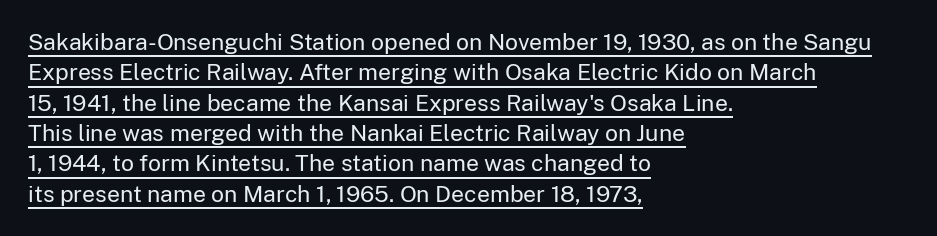
Quick note: interline space is typical. Stroke mass is kept to a normal reading level or below. Words appear dense and cohesive because spacing is normal. The rendering anchors every line to the left-hand side. Posture: upright roman.
